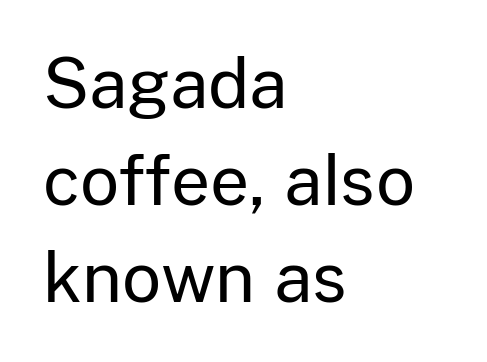
The image shows 68 px regular-weight sans-serif type, upright; set left-aligned, normal line spacing (1.43x), normal letter spacing, not underlined; low stroke contrast and a medium x-height.
